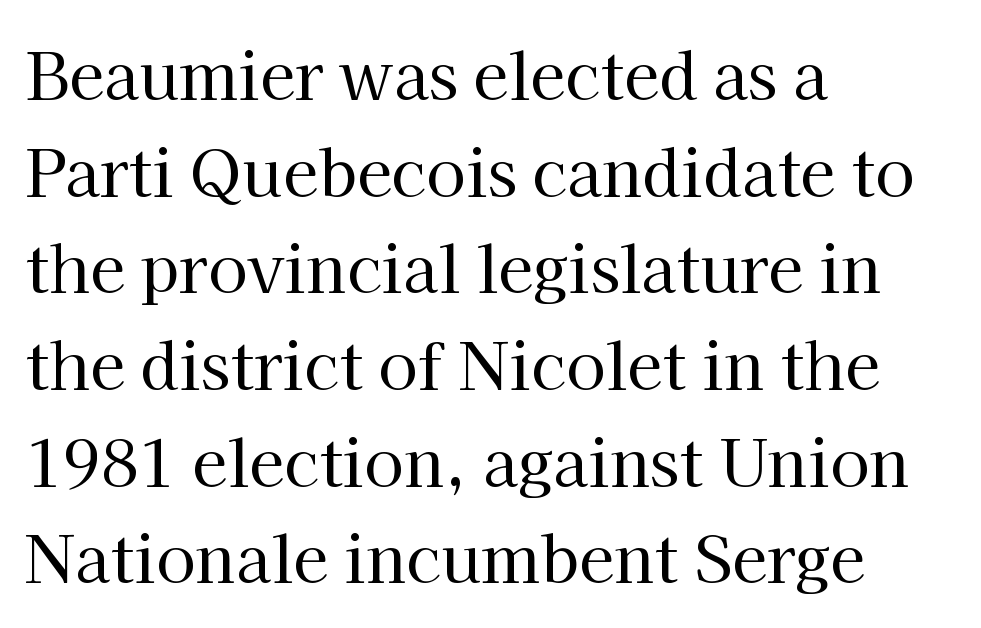
Q: Is the text bold? A: No.
Q: Is the text italic (slanted)? A: No, it is upright.
Q: Is the typeface a serif or a sans-serif typeface? A: Serif.
Q: Is the text underlined? A: No.
Q: How is the paragraph aligned? A: Left-aligned.
Q: Is the spacing between letters normal or unusually wide? A: Normal.
Q: Is the spacing between lines tight, normal or loose? A: Normal.
Q: Width (condensed, normal, or wide)? A: Normal.
Q: Stroke contrast? A: High.
Q: x-height? A: Medium.
Q: Monospaced? A: No.
